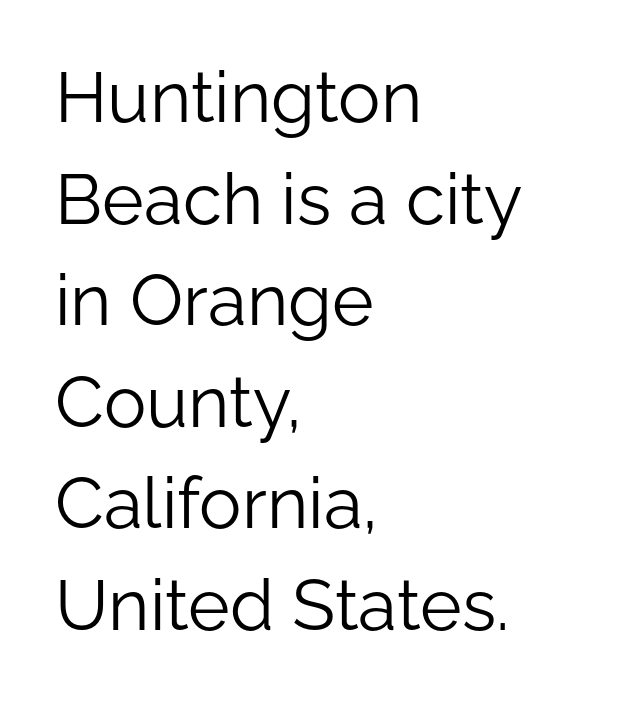
The strokes are not fattened; the text isn't bold. These lines are composed in type without serifs. The axis of the letterforms is exactly vertical. Character widths vary here, with narrow letters taking less room than wide ones.
